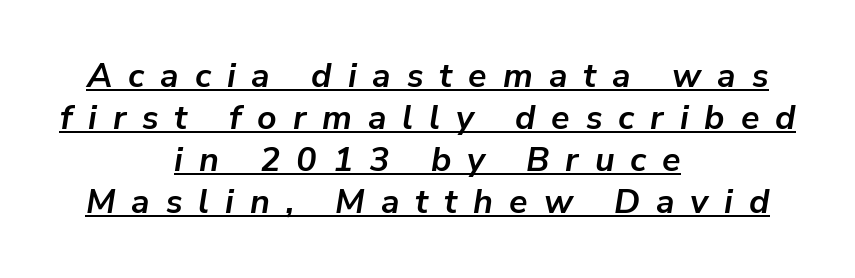
{"italic": "yes", "lean": "right", "slant_degrees": 9, "bold": "yes", "weight": "semibold", "width": "normal", "stroke_contrast": "low", "x_height": "medium", "monospaced": "no", "underline": "yes", "align": "center", "line_spacing_ratio": 1.24, "letter_spacing": "wide", "letter_spacing_em": 0.47, "glyph_px": 34}
